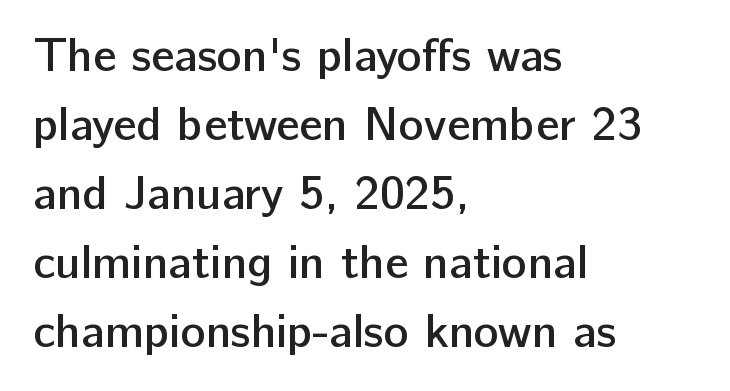
Tall strokes in this sample are plumb rather than angled. Regarding serifs, this sample does without them. The horizontal fit of the characters is conventional and even. Any mark beneath the type? The region is blank. The lines sit at an ordinary, default distance from one another.
